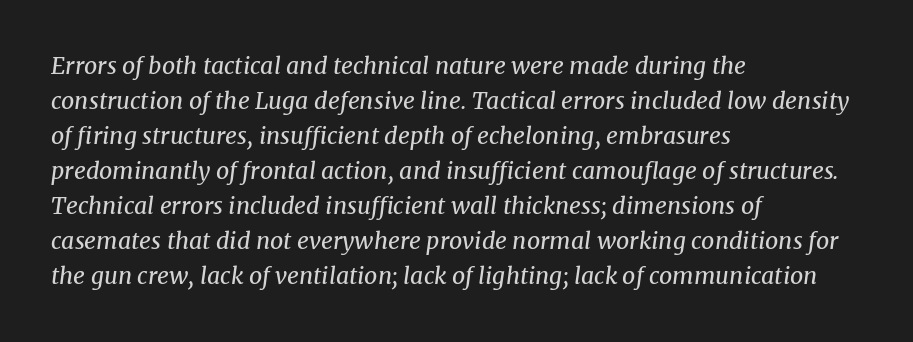
Q: Is the text bold? A: No.
Q: Is the text italic (slanted)? A: Yes, it leans right by about 8 degrees.
Q: Is the text underlined? A: No.
Q: How is the paragraph aligned? A: Left-aligned.
Q: Is the spacing between letters normal or unusually wide? A: Normal.
Q: Is the spacing between lines tight, normal or loose? A: Normal.
